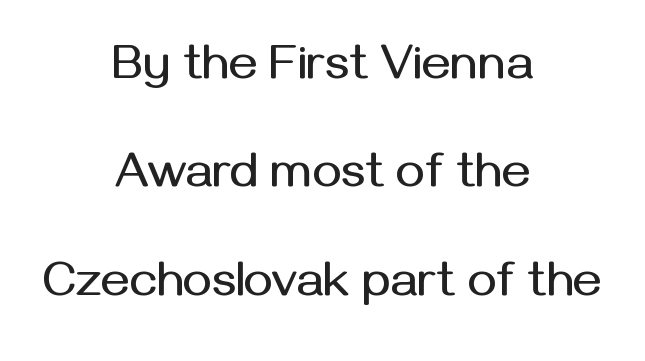
Nope, no serifs anywhere on these letters. The lines in this sample share a center point and differ in where they start and stop. Note the varied advance widths — an 'i' is clearly narrower than an 'm'. A clean baseline with only descenders dipping below it. No italicization has been applied; the sample stays upright.
